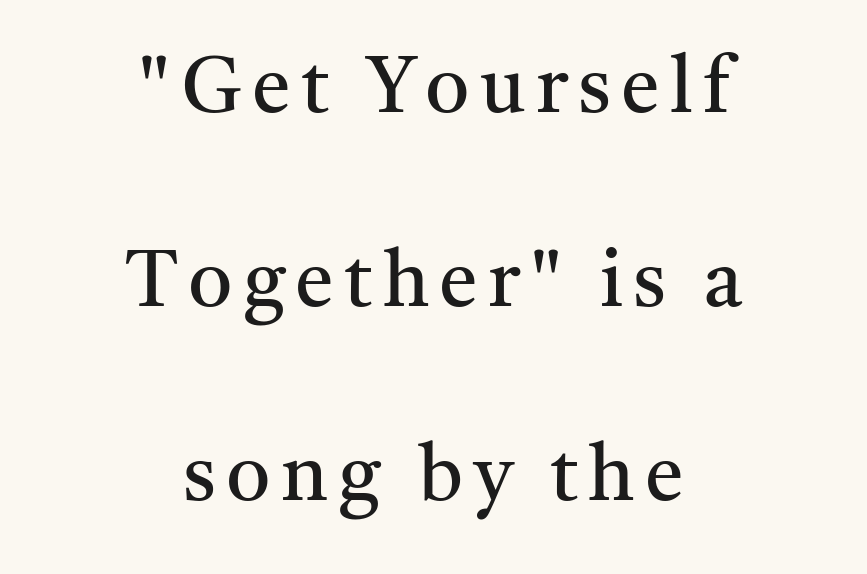
Q: Is the text bold? A: No.
Q: Is the text italic (slanted)? A: No, it is upright.
Q: Is the typeface a serif or a sans-serif typeface? A: Serif.
Q: Is the text underlined? A: No.
Q: How is the paragraph aligned? A: Centered.
Q: Is the spacing between lines tight, normal or loose? A: Loose.
Q: Width (condensed, normal, or wide)? A: Normal.
Q: Stroke contrast? A: Medium.
Q: x-height? A: Medium.
Q: Monospaced? A: No.
